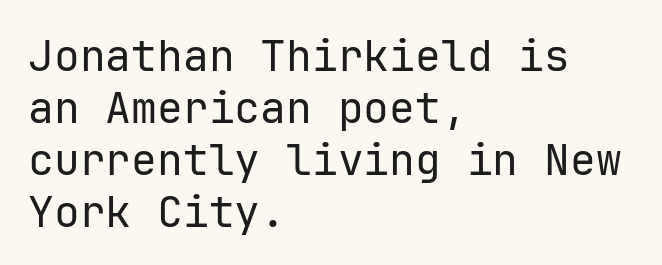
The image shows 43 px regular-weight sans-serif type, upright, monospaced; set left-aligned, line spacing 1.21x, normal letter spacing, not underlined; low stroke contrast and a medium x-height.
